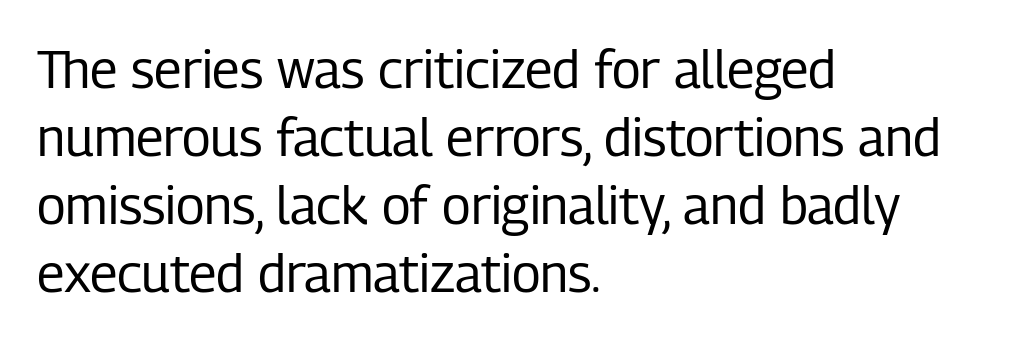
The image shows 52 px regular-weight, condensed sans-serif type, upright; set left-aligned, normal line spacing (1.31x), normal letter spacing, not underlined; low stroke contrast and a medium x-height.
